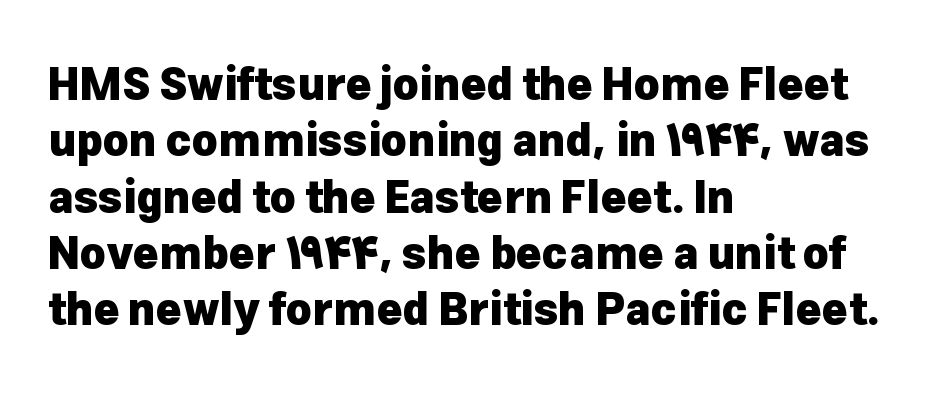
{"serif": "no", "italic": "no", "bold": "yes", "weight": "heavy", "width": "normal", "stroke_contrast": "low", "x_height": "medium", "monospaced": "no", "underline": "no", "align": "left", "line_spacing": "normal", "line_spacing_ratio": 1.28, "letter_spacing": "normal", "letter_spacing_em": 0.0, "glyph_px": 44}
